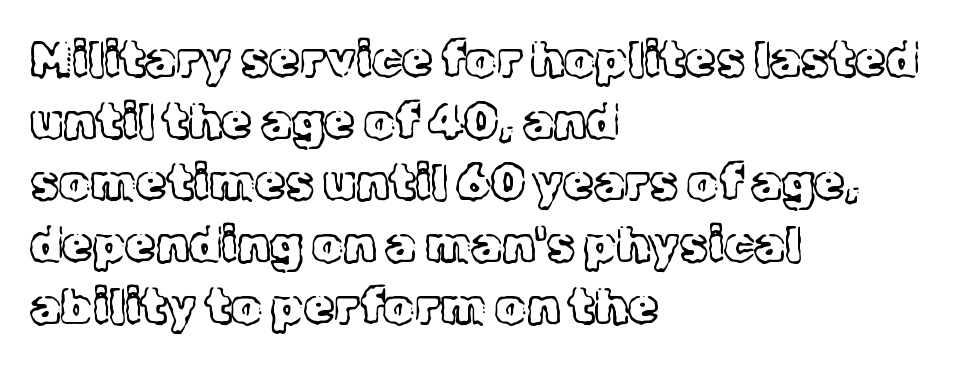
Q: Is the text bold? A: No.
Q: Is the text italic (slanted)? A: No, it is upright.
Q: Is the typeface a serif or a sans-serif typeface? A: Serif.
Q: Is the text underlined? A: No.
Q: How is the paragraph aligned? A: Left-aligned.
Q: Is the spacing between letters normal or unusually wide? A: Normal.
Q: Is the spacing between lines tight, normal or loose? A: Normal.
Q: Width (condensed, normal, or wide)? A: Normal.
Q: x-height? A: Medium.
Q: Monospaced? A: No.
